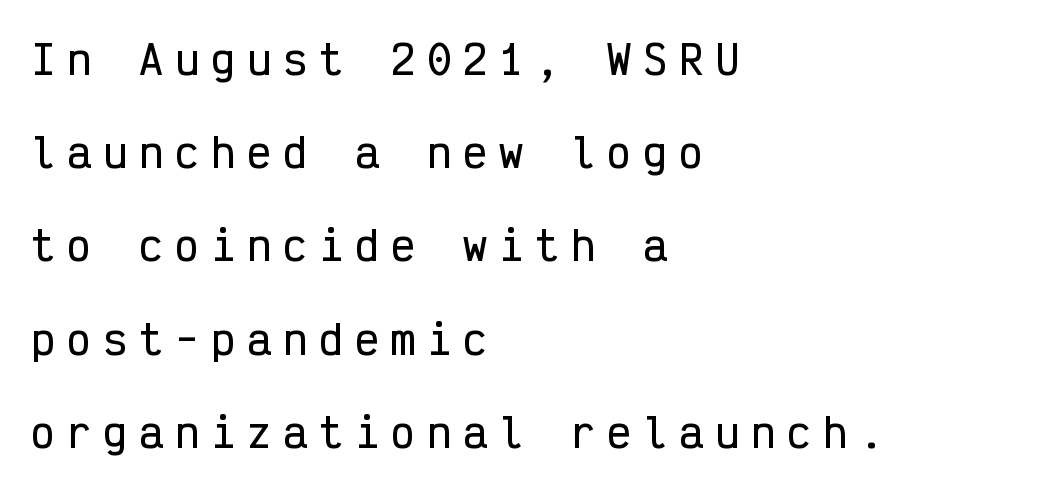
Q: Is the text italic (slanted)? A: No, it is upright.
Q: Is the typeface a serif or a sans-serif typeface? A: Sans-serif.
Q: Is the text underlined? A: No.
Q: How is the paragraph aligned? A: Left-aligned.
Q: Is the spacing between letters normal or unusually wide? A: Unusually wide.
Q: Is the spacing between lines tight, normal or loose? A: Loose.
Q: Width (condensed, normal, or wide)? A: Condensed.
Q: Stroke contrast? A: Low.
Q: x-height? A: Medium.
Q: Monospaced? A: Yes.
